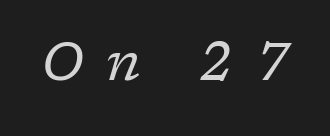
Q: Is the text bold? A: No.
Q: Is the text italic (slanted)? A: Yes, it leans right by about 17 degrees.
Q: Is the typeface a serif or a sans-serif typeface? A: Serif.
Q: Is the text underlined? A: No.
Q: Is the spacing between letters normal or unusually wide? A: Unusually wide.
Q: Width (condensed, normal, or wide)? A: Normal.
Q: Stroke contrast? A: Low.
Q: x-height? A: Medium.
Q: Monospaced? A: No.
